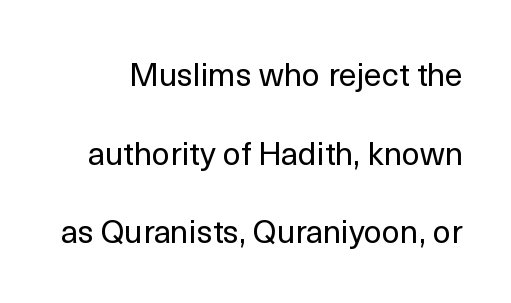
{"serif": "no", "italic": "no", "bold": "no", "weight": "regular", "width": "normal", "x_height": "medium", "monospaced": "no", "underline": "no", "line_spacing": "loose", "line_spacing_ratio": 2.46, "letter_spacing": "normal", "letter_spacing_em": 0.0, "glyph_px": 32}
